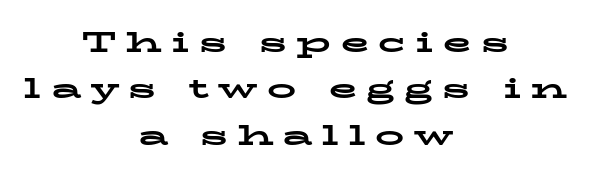
{"serif": "yes", "italic": "no", "bold": "yes", "weight": "bold", "width": "wide", "stroke_contrast": "low", "x_height": "medium", "monospaced": "no", "underline": "no", "align": "center", "line_spacing": "normal", "line_spacing_ratio": 1.6, "letter_spacing": "wide", "letter_spacing_em": 0.33, "glyph_px": 29}
